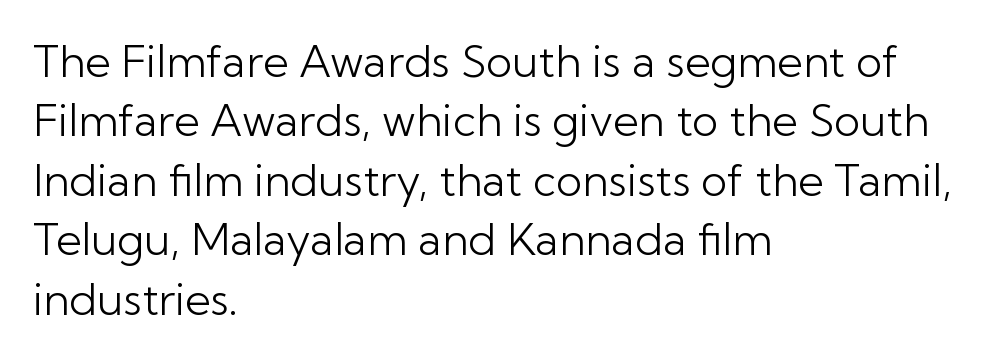
{"serif": "no", "italic": "no", "bold": "no", "weight": "light", "width": "normal", "stroke_contrast": "low", "x_height": "medium", "monospaced": "no", "underline": "no", "align": "left", "line_spacing": "normal", "line_spacing_ratio": 1.35, "letter_spacing": "normal", "letter_spacing_em": 0.0, "glyph_px": 44}
